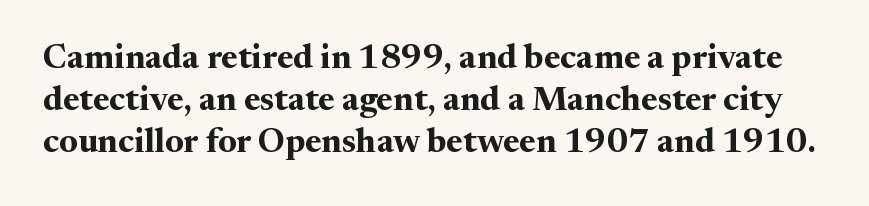
There is no visible air inserted between adjacent glyphs. Unlike italic type, these characters show no tilt at all. Note: serifs present on the glyphs. You could not count columns in this text — the font is proportionally spaced. The characters look thick and weighty, a clear bold.
